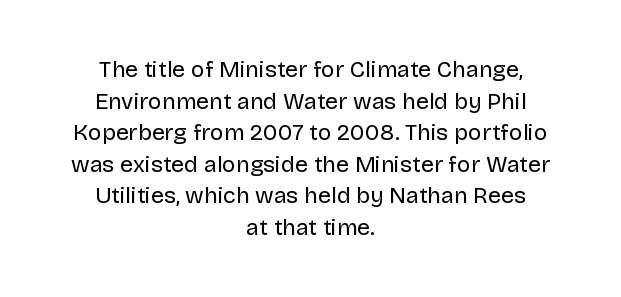
Q: Is the text bold? A: No.
Q: Is the text italic (slanted)? A: No, it is upright.
Q: Is the text underlined? A: No.
Q: How is the paragraph aligned? A: Centered.
Q: Is the spacing between letters normal or unusually wide? A: Normal.
Q: Is the spacing between lines tight, normal or loose? A: Normal.
